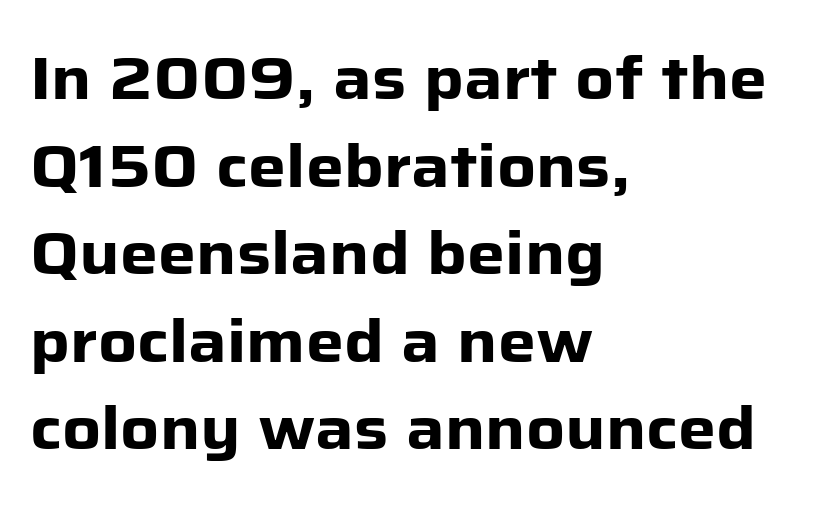
{"serif": "no", "italic": "no", "bold": "yes", "weight": "heavy", "width": "normal", "stroke_contrast": "low", "x_height": "medium", "monospaced": "no", "underline": "no", "align": "left", "line_spacing": "normal", "line_spacing_ratio": 1.46, "letter_spacing": "normal", "letter_spacing_em": 0.0, "glyph_px": 60}
